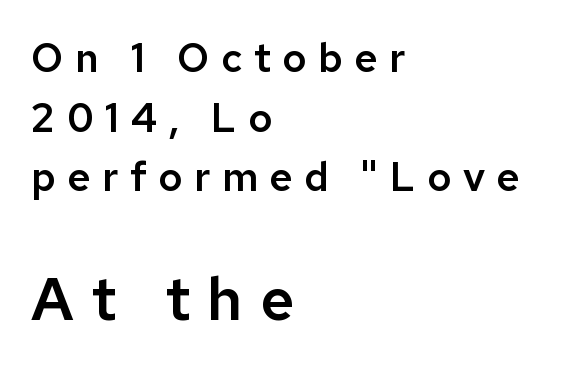
{"serif": "no", "italic": "no", "width": "normal", "stroke_contrast": "low", "x_height": "medium", "monospaced": "no", "underline": "no", "align": "left", "line_spacing": "normal", "line_spacing_ratio": 1.49, "letter_spacing": "wide", "letter_spacing_em": 0.29, "larger_block": "second", "size_ratio": 1.5, "glyph_px": 60}
